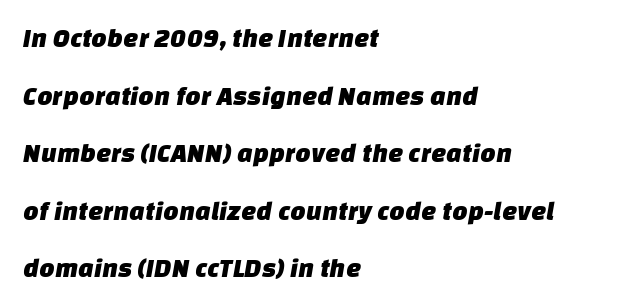
{"underline": "no", "align": "left", "line_spacing": "loose", "line_spacing_ratio": 2.13, "letter_spacing": "normal", "letter_spacing_em": 0.0, "glyph_px": 27}
